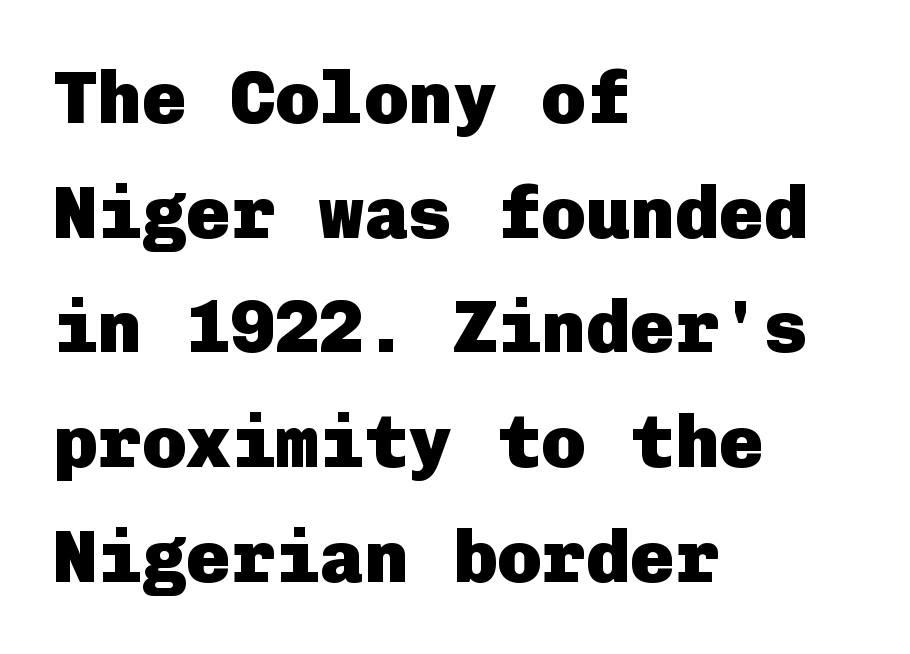
Q: Is the text bold? A: Yes.
Q: Is the text italic (slanted)? A: No, it is upright.
Q: Is the typeface a serif or a sans-serif typeface? A: Sans-serif.
Q: Is the text underlined? A: No.
Q: How is the paragraph aligned? A: Left-aligned.
Q: Is the spacing between letters normal or unusually wide? A: Normal.
Q: Is the spacing between lines tight, normal or loose? A: Normal.
Q: Width (condensed, normal, or wide)? A: Normal.
Q: Stroke contrast? A: Low.
Q: x-height? A: Medium.
